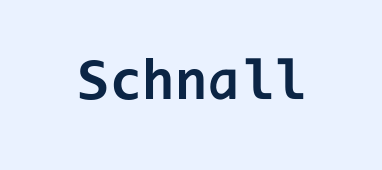
Q: Is the text bold? A: Yes.
Q: Is the text italic (slanted)? A: No, it is upright.
Q: Is the typeface a serif or a sans-serif typeface? A: Sans-serif.
Q: Is the text underlined? A: No.
Q: Is the spacing between letters normal or unusually wide? A: Normal.
Q: Width (condensed, normal, or wide)? A: Normal.
Q: Stroke contrast? A: Low.
Q: x-height? A: Medium.
Q: Monospaced? A: Yes.
